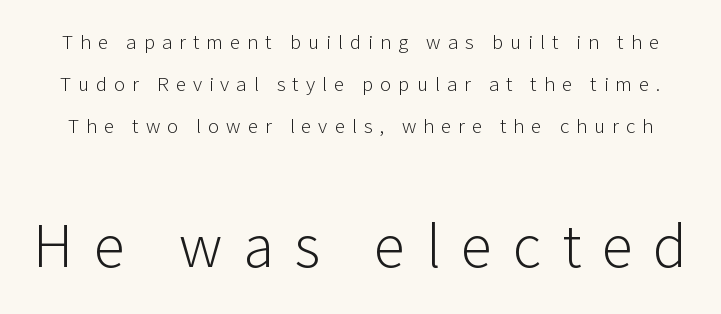
Nothing sits at the stroke ends, so this counts as sans-serif. Posture: vertical. The gaps between neighbouring characters are conspicuously large. The string is rendered with underlining switched off. Is this a fixed-width face? No — the glyphs have proportional, varying widths. Loosely led — the rows are spread out.
